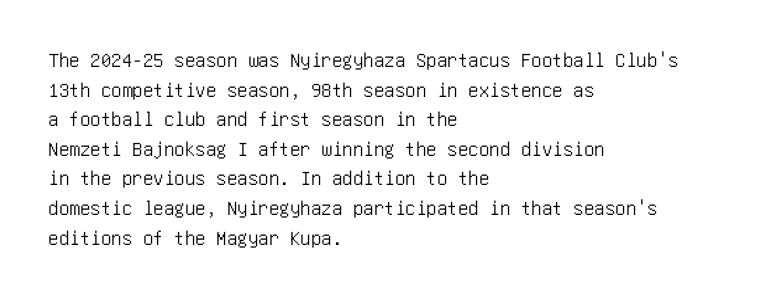
Caption: standard tracking, unaltered. Only glyphs here, with clear space below each row. The line-height multiplier appears to be the usual default. The typography opts for an upright posture over an oblique one. A student would call this left alignment; a typographer would say flush left, rag right.
